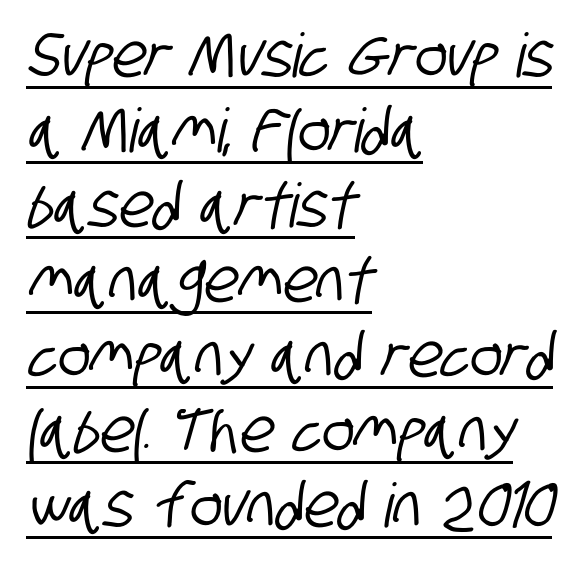
{"serif": "no", "width": "condensed", "stroke_contrast": "low", "x_height": "large", "monospaced": "no", "underline": "yes", "align": "left", "line_spacing_ratio": 1.23, "letter_spacing": "normal", "letter_spacing_em": 0.0, "glyph_px": 61}
